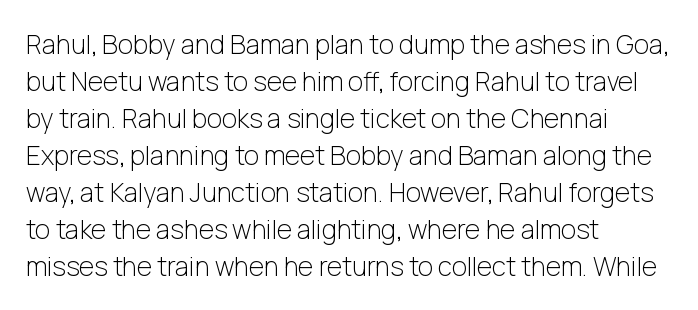
Q: Is the text bold? A: No.
Q: Is the text italic (slanted)? A: No, it is upright.
Q: Is the text underlined? A: No.
Q: How is the paragraph aligned? A: Left-aligned.
Q: Is the spacing between letters normal or unusually wide? A: Normal.
Q: Is the spacing between lines tight, normal or loose? A: Normal.
